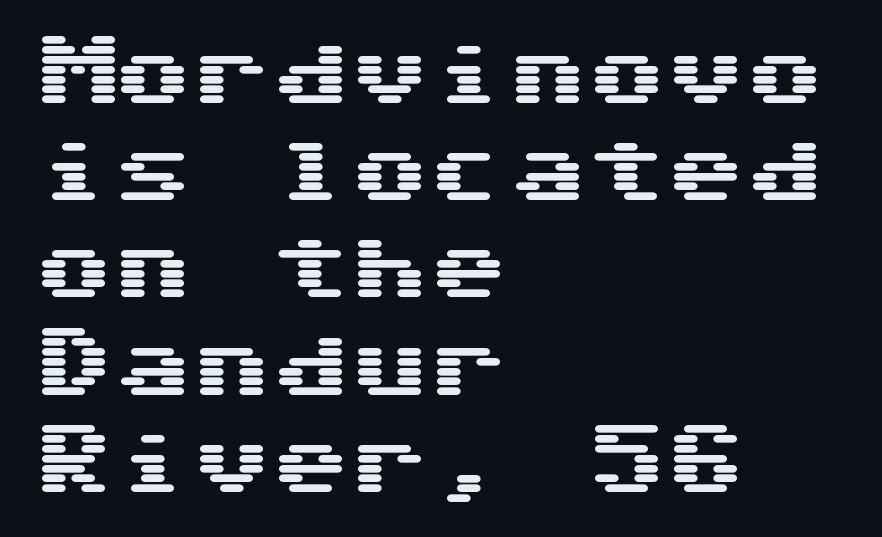
Q: Is the text italic (slanted)? A: No, it is upright.
Q: Is the typeface a serif or a sans-serif typeface? A: Sans-serif.
Q: Is the text underlined? A: No.
Q: How is the paragraph aligned? A: Left-aligned.
Q: Is the spacing between letters normal or unusually wide? A: Normal.
Q: Width (condensed, normal, or wide)? A: Wide.
Q: Stroke contrast? A: Medium.
Q: x-height? A: Medium.
